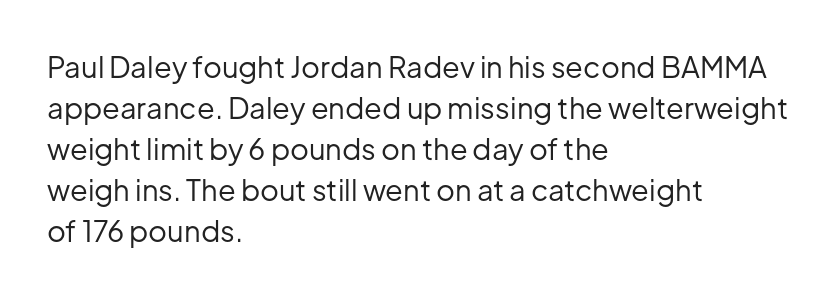
Q: Is the text bold? A: No.
Q: Is the text italic (slanted)? A: No, it is upright.
Q: Is the typeface a serif or a sans-serif typeface? A: Sans-serif.
Q: Is the text underlined? A: No.
Q: How is the paragraph aligned? A: Left-aligned.
Q: Is the spacing between letters normal or unusually wide? A: Normal.
Q: Is the spacing between lines tight, normal or loose? A: Normal.
Q: Width (condensed, normal, or wide)? A: Normal.
Q: Stroke contrast? A: Low.
Q: x-height? A: Medium.
Q: Monospaced? A: No.
